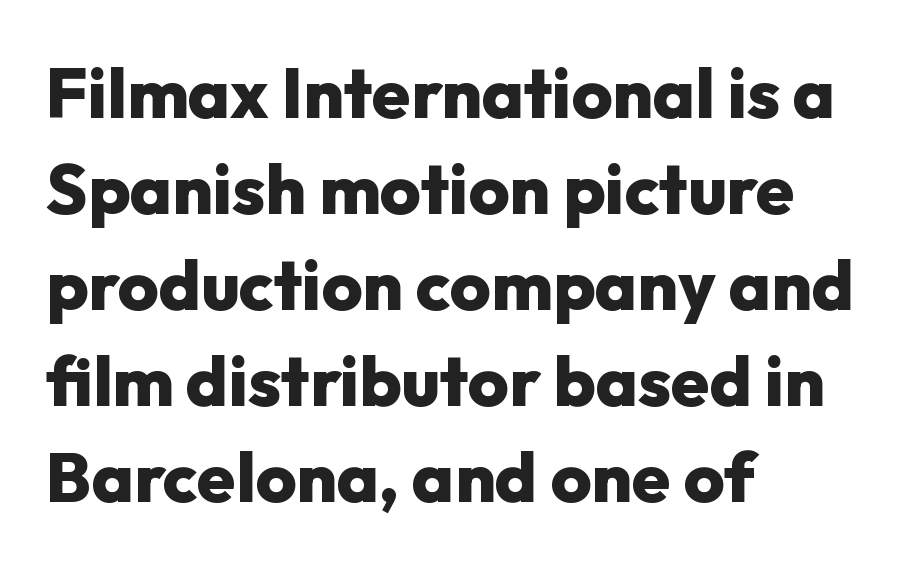
Q: Is the text bold? A: Yes.
Q: Is the text italic (slanted)? A: No, it is upright.
Q: Is the typeface a serif or a sans-serif typeface? A: Sans-serif.
Q: Is the text underlined? A: No.
Q: How is the paragraph aligned? A: Left-aligned.
Q: Is the spacing between letters normal or unusually wide? A: Normal.
Q: Is the spacing between lines tight, normal or loose? A: Normal.
Q: Width (condensed, normal, or wide)? A: Normal.
Q: Stroke contrast? A: Low.
Q: x-height? A: Medium.
Q: Monospaced? A: No.
